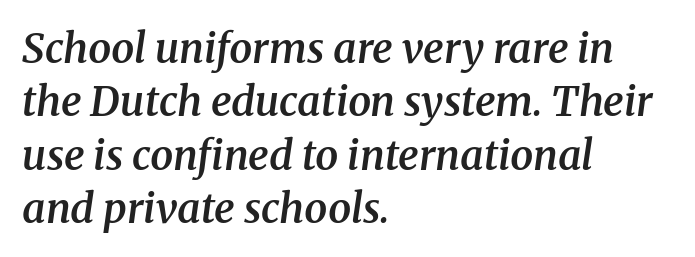
The glyphs are unaccompanied by any horizontal stroke below them. Tall strokes in this sample are angled rather than plumb. The letters sit at their default tracking, neither squeezed nor spread. Emphasis by weight is partial: semibold.
